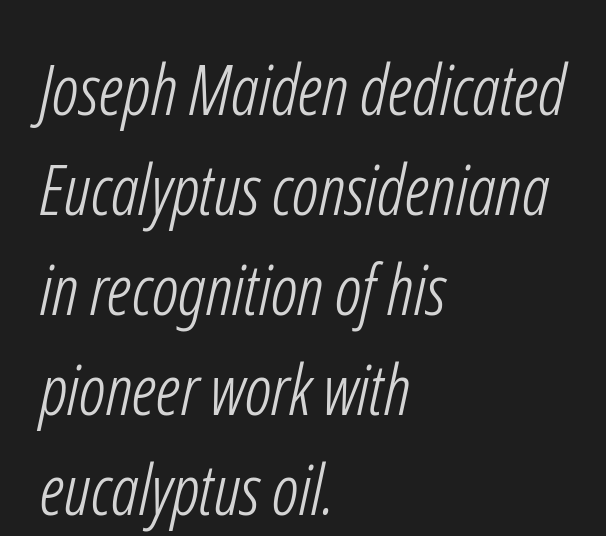
The strokes are not fattened; the text isn't bold. The passage shown stacks its lines at a standard gap. These lines are composed in type without serifs. Descender tails drop into unmarked territory. Does extra space separate the letters? No, they use regular spacing. Horizontally, the lines are justified to the leading edge only.
